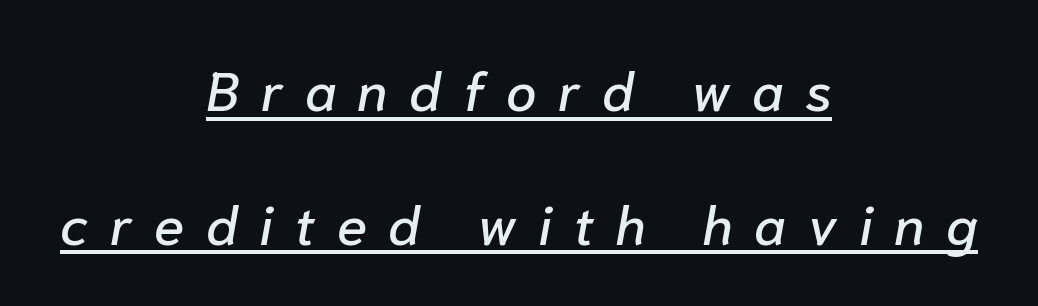
The image shows 55 px text type, italic (leaning right); set centered, loose line spacing (2.43x), unusually wide letter spacing (+0.39 em), underlined; low stroke contrast and a medium x-height.
